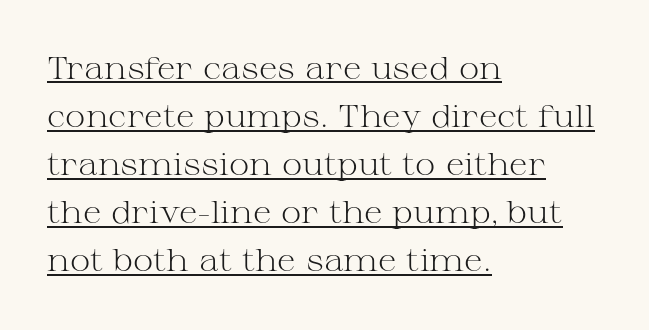
No letter is thick-stroked: the sample isn't bold. Compared with typical paragraphs, the rows here are spaced about the same. Caption: lettering with a line underneath. Are there feet on the stems? There are — it's a serif.
